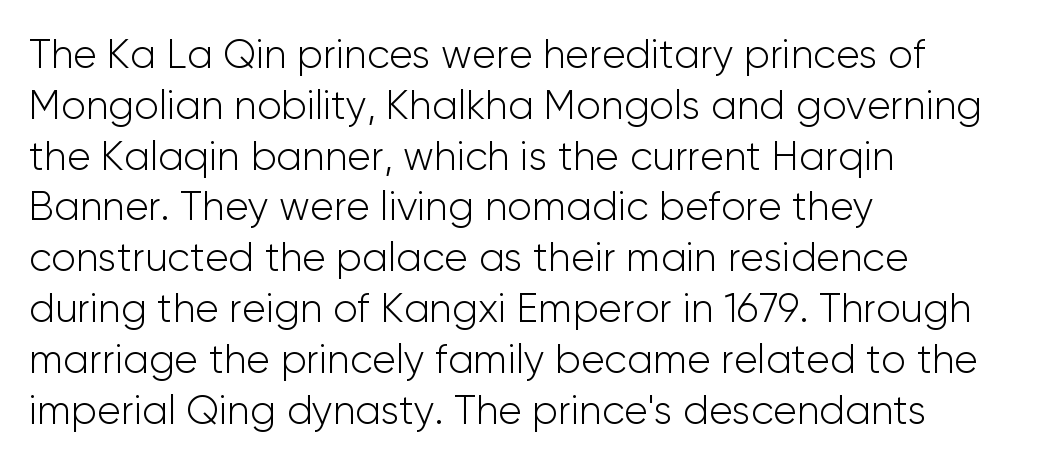
Q: Is the text bold? A: No.
Q: Is the text italic (slanted)? A: No, it is upright.
Q: Is the typeface a serif or a sans-serif typeface? A: Sans-serif.
Q: Is the text underlined? A: No.
Q: How is the paragraph aligned? A: Left-aligned.
Q: Is the spacing between letters normal or unusually wide? A: Normal.
Q: Is the spacing between lines tight, normal or loose? A: Normal.
Q: Width (condensed, normal, or wide)? A: Normal.
Q: Stroke contrast? A: Low.
Q: x-height? A: Medium.
Q: Monospaced? A: No.
